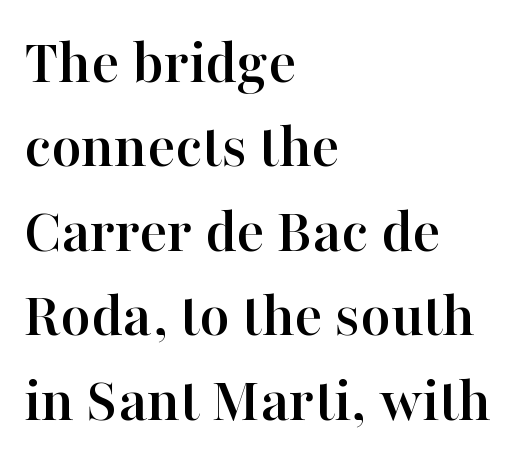
The image shows 65 px serif type, upright; set left-aligned, normal line spacing (1.3x), normal letter spacing, not underlined; high stroke contrast and a medium x-height.
